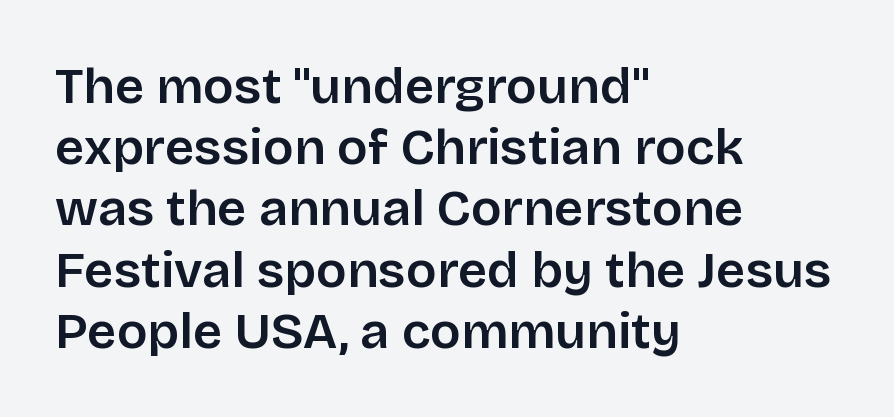
Q: Is the text italic (slanted)? A: No, it is upright.
Q: Is the typeface a serif or a sans-serif typeface? A: Sans-serif.
Q: Is the text underlined? A: No.
Q: How is the paragraph aligned? A: Left-aligned.
Q: Is the spacing between letters normal or unusually wide? A: Normal.
Q: Width (condensed, normal, or wide)? A: Normal.
Q: Stroke contrast? A: Low.
Q: x-height? A: Large.
Q: Monospaced? A: No.
